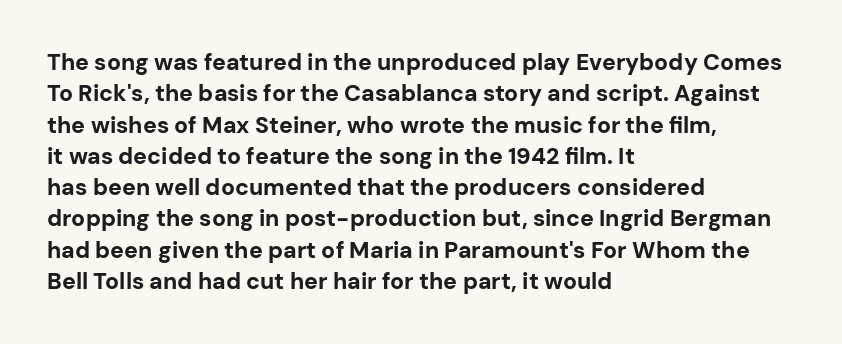
Q: Is the text bold? A: Yes.
Q: Is the text italic (slanted)? A: No, it is upright.
Q: Is the text underlined? A: No.
Q: How is the paragraph aligned? A: Left-aligned.
Q: Is the spacing between letters normal or unusually wide? A: Normal.
Q: Is the spacing between lines tight, normal or loose? A: Normal.
